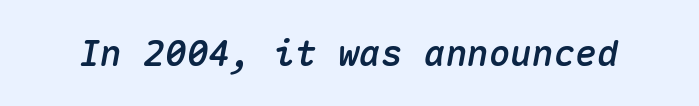
{"italic": "yes", "lean": "right", "slant_degrees": 10, "width": "normal", "stroke_contrast": "medium", "x_height": "medium", "monospaced": "yes", "underline": "no", "letter_spacing": "normal", "letter_spacing_em": 0.0, "glyph_px": 36}
